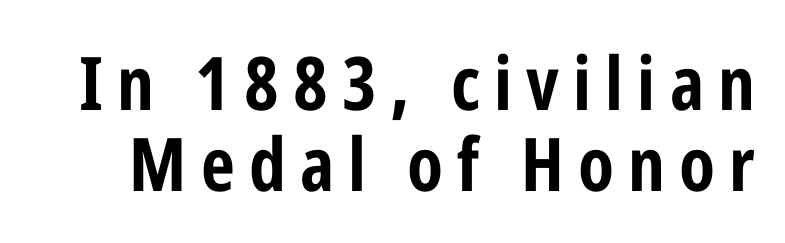
Q: Is the text bold? A: Yes.
Q: Is the text italic (slanted)? A: No, it is upright.
Q: Is the typeface a serif or a sans-serif typeface? A: Sans-serif.
Q: Is the text underlined? A: No.
Q: Is the spacing between lines tight, normal or loose? A: Tight.
Q: Width (condensed, normal, or wide)? A: Condensed.
Q: Stroke contrast? A: Low.
Q: x-height? A: Medium.
Q: Monospaced? A: No.
